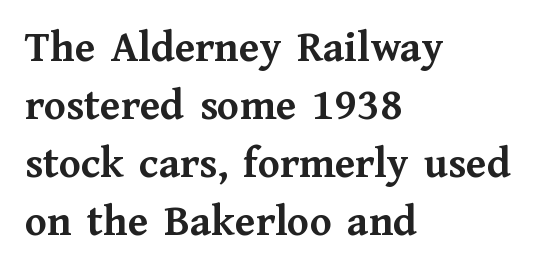
{"serif": "yes", "italic": "no", "bold": "yes", "weight": "semibold", "width": "normal", "stroke_contrast": "medium", "x_height": "medium", "monospaced": "no", "underline": "no", "align": "left", "line_spacing": "normal", "line_spacing_ratio": 1.29, "letter_spacing": "normal", "letter_spacing_em": 0.0, "glyph_px": 45}
